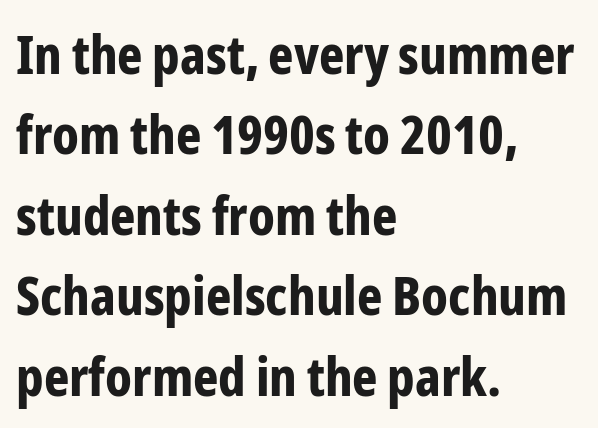
{"serif": "no", "italic": "no", "bold": "yes", "weight": "bold", "width": "condensed", "stroke_contrast": "low", "x_height": "medium", "monospaced": "no", "underline": "no", "align": "left", "line_spacing": "normal", "line_spacing_ratio": 1.49, "letter_spacing": "normal", "letter_spacing_em": 0.0, "glyph_px": 54}
